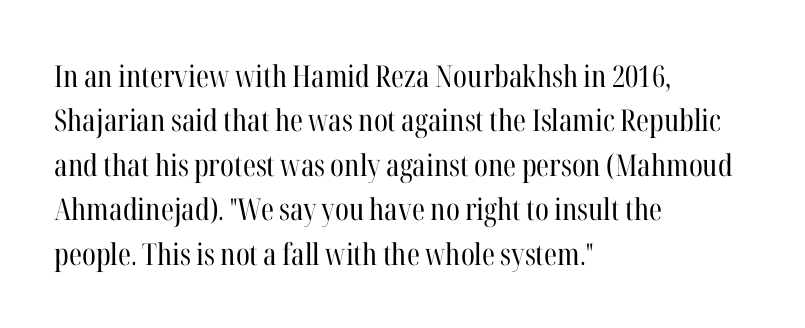
{"serif": "yes", "italic": "no", "bold": "no", "weight": "regular", "width": "condensed", "stroke_contrast": "high", "x_height": "medium", "monospaced": "no", "underline": "no", "align": "left", "line_spacing": "normal", "line_spacing_ratio": 1.48, "letter_spacing": "normal", "letter_spacing_em": 0.0, "glyph_px": 30}
